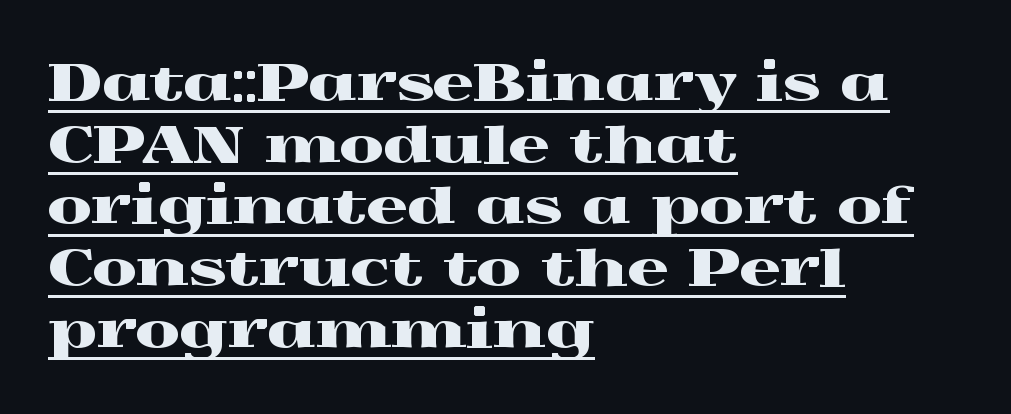
{"serif": "yes", "italic": "no", "width": "wide", "x_height": "medium", "monospaced": "no", "underline": "yes", "align": "left", "line_spacing_ratio": 1.21, "letter_spacing": "normal", "letter_spacing_em": 0.0, "glyph_px": 51}
